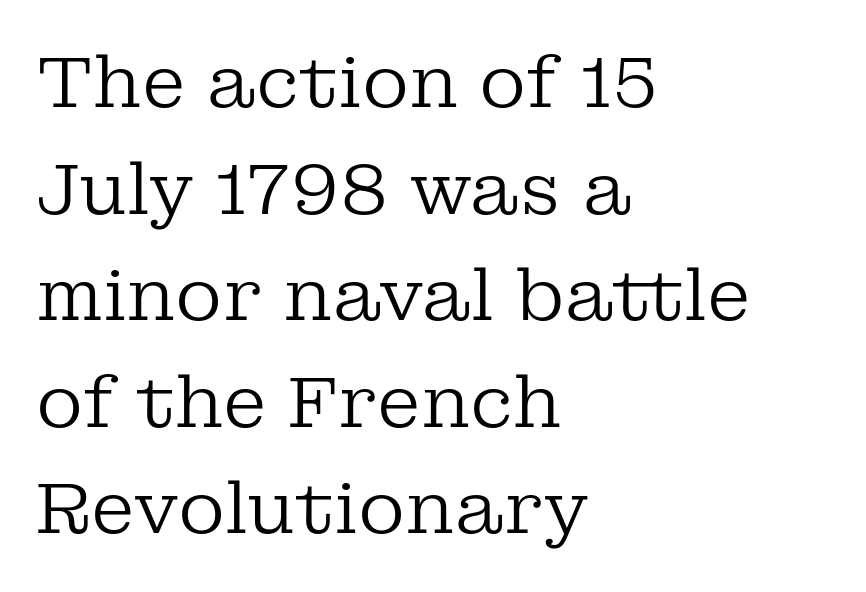
Q: Is the text bold? A: No.
Q: Is the text italic (slanted)? A: No, it is upright.
Q: Is the typeface a serif or a sans-serif typeface? A: Serif.
Q: Is the text underlined? A: No.
Q: How is the paragraph aligned? A: Left-aligned.
Q: Is the spacing between letters normal or unusually wide? A: Normal.
Q: Is the spacing between lines tight, normal or loose? A: Normal.
Q: Width (condensed, normal, or wide)? A: Normal.
Q: Stroke contrast? A: Low.
Q: x-height? A: Medium.
Q: Monospaced? A: No.
